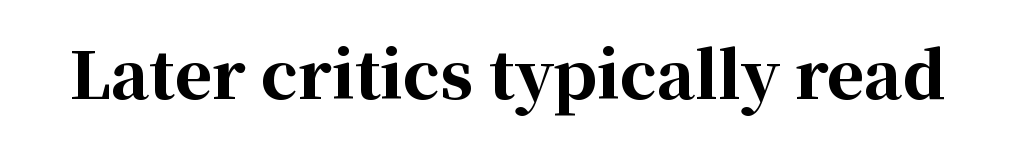
The image shows 64 px bold serif type, upright; set normal letter spacing, not underlined; high stroke contrast and a medium x-height.
